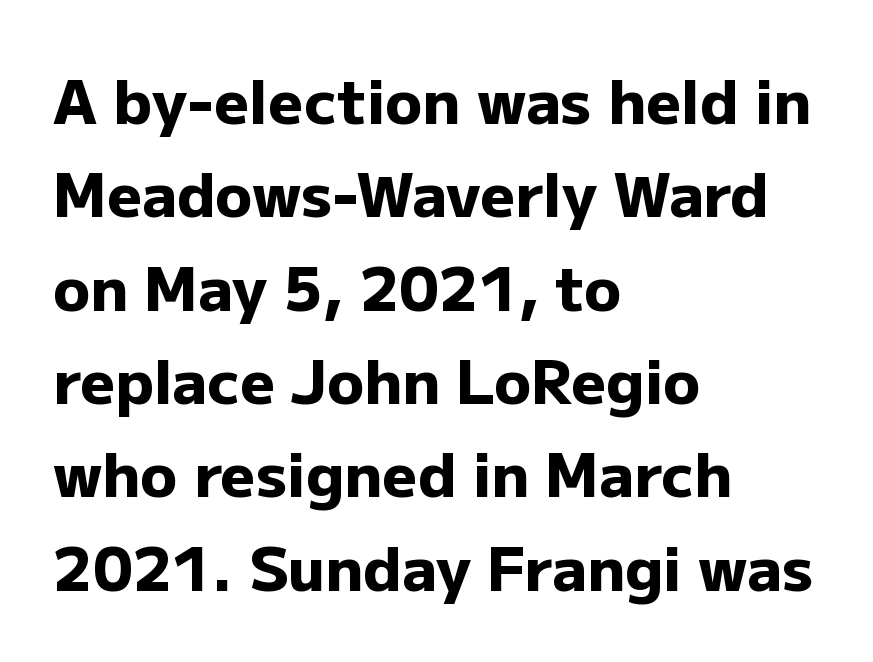
{"serif": "no", "italic": "no", "bold": "yes", "weight": "heavy", "width": "normal", "stroke_contrast": "low", "x_height": "medium", "monospaced": "no", "underline": "no", "align": "left", "line_spacing": "normal", "line_spacing_ratio": 1.53, "letter_spacing": "normal", "letter_spacing_em": 0.0, "glyph_px": 61}
